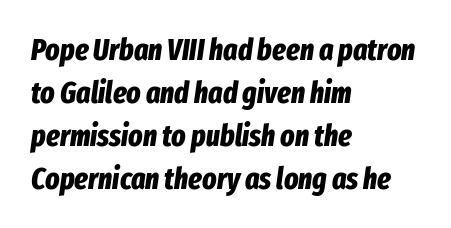
Q: Is the text bold? A: Yes.
Q: Is the text italic (slanted)? A: Yes, it leans right by about 8 degrees.
Q: Is the text underlined? A: No.
Q: How is the paragraph aligned? A: Left-aligned.
Q: Is the spacing between letters normal or unusually wide? A: Normal.
Q: Is the spacing between lines tight, normal or loose? A: Normal.
Q: Width (condensed, normal, or wide)? A: Condensed.
Q: Stroke contrast? A: Low.
Q: x-height? A: Medium.
Q: Monospaced? A: No.
